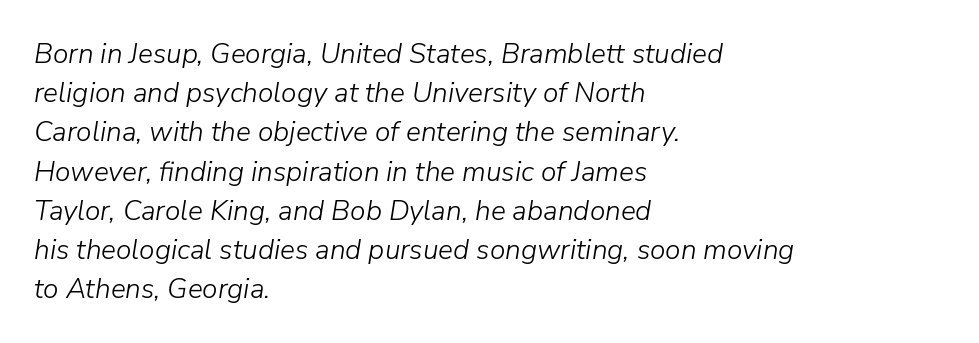
Honestly, there is no underline to notice here at all. The typography opts for an oblique posture over an upright one. The letters sit at their default tracking, neither squeezed nor spread. Notice how the passage keeps a crisp vertical edge on the left only.
